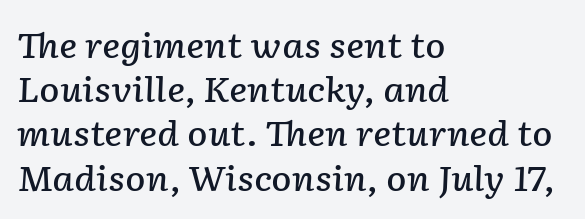
{"italic": "yes", "lean": "right", "slant_degrees": 2, "bold": "semi", "weight": "semibold", "width": "normal", "stroke_contrast": "low", "x_height": "medium", "monospaced": "no", "underline": "no", "align": "left", "line_spacing": "normal", "line_spacing_ratio": 1.3, "letter_spacing": "normal", "letter_spacing_em": 0.0, "glyph_px": 34}
